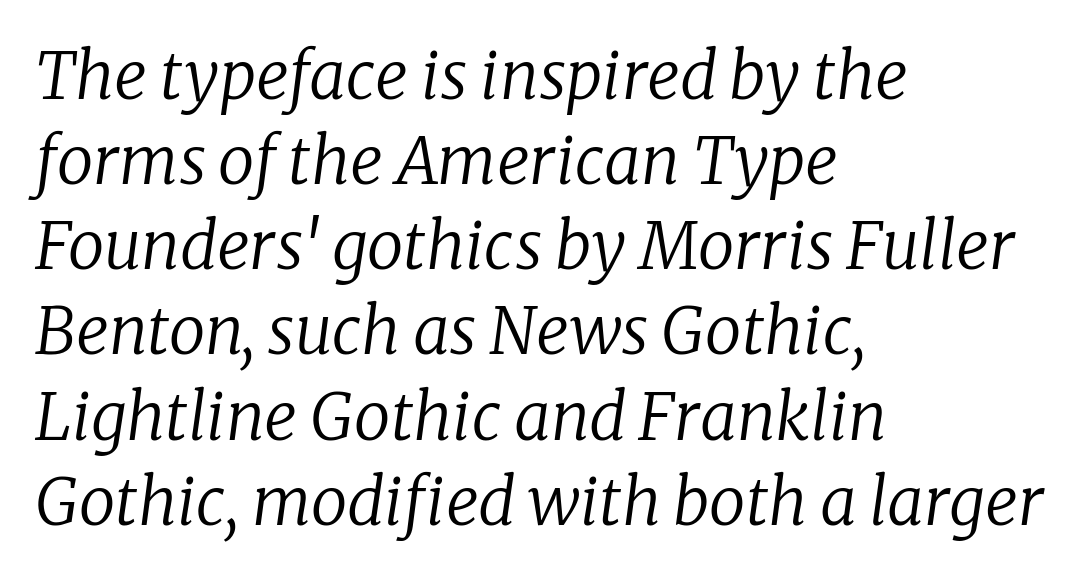
If you measured baseline to baseline, you'd find a middling distance. Teacher's note: observe the even left margin — that is flush-left alignment. The face used here is proportionally spaced, like ordinary book or web type. Spacing between characters is what you'd get straight out of the box. Is the type heavy? It reads as light-to-regular instead. Words float on clear page, feet unadorned.
